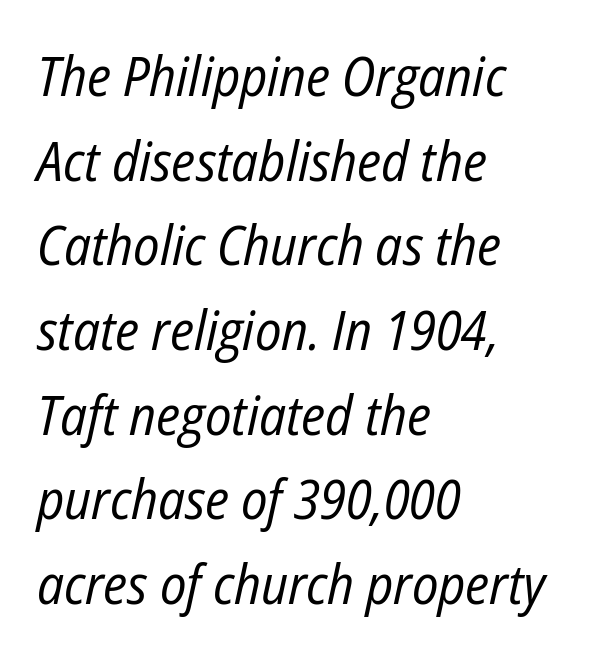
{"italic": "yes", "lean": "right", "slant_degrees": 12, "bold": "no", "weight": "regular", "width": "condensed", "stroke_contrast": "low", "x_height": "medium", "monospaced": "no", "underline": "no", "align": "left", "line_spacing": "normal", "line_spacing_ratio": 1.54, "letter_spacing": "normal", "letter_spacing_em": 0.0, "glyph_px": 55}
